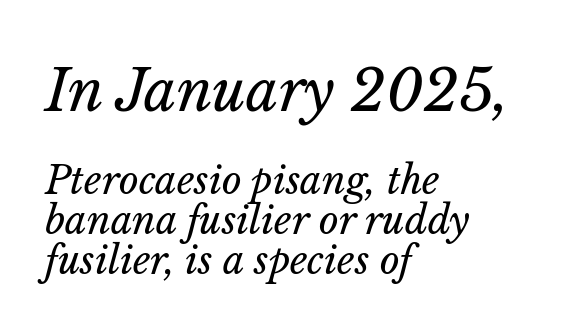
{"italic": "yes", "lean": "right", "slant_degrees": 14, "bold": "no", "weight": "regular", "width": "normal", "stroke_contrast": "low", "x_height": "medium", "monospaced": "no", "underline": "no", "align": "left", "line_spacing": "tight", "line_spacing_ratio": 1.05, "letter_spacing": "normal", "letter_spacing_em": 0.0, "larger_block": "first", "size_ratio": 1.5, "glyph_px": 57}
